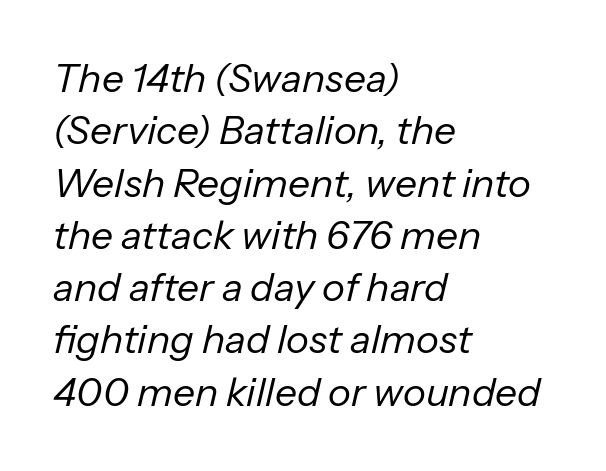
{"italic": "yes", "lean": "right", "slant_degrees": 13, "bold": "no", "weight": "regular", "width": "normal", "stroke_contrast": "low", "x_height": "medium", "monospaced": "no", "underline": "no", "align": "left", "line_spacing": "normal", "line_spacing_ratio": 1.34, "letter_spacing": "normal", "letter_spacing_em": 0.0, "glyph_px": 39}
